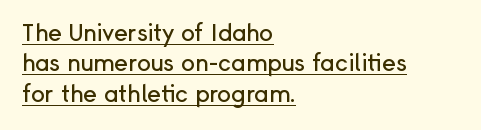
Q: Is the text italic (slanted)? A: No, it is upright.
Q: Is the text underlined? A: Yes.
Q: How is the paragraph aligned? A: Left-aligned.
Q: Is the spacing between letters normal or unusually wide? A: Normal.
Q: Is the spacing between lines tight, normal or loose? A: Normal.
